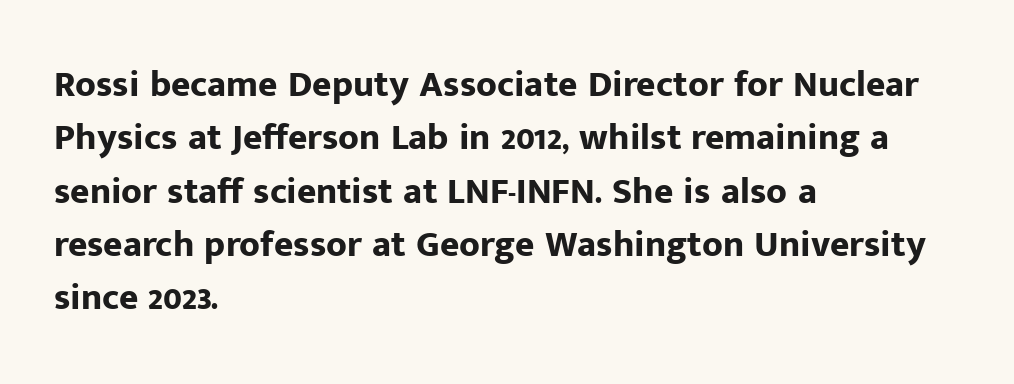
The image shows 37 px bold sans-serif type, upright; set left-aligned, normal line spacing (1.44x), normal letter spacing, not underlined; low stroke contrast and a medium x-height.
